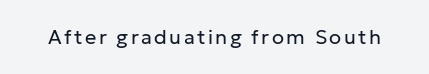
The type sits square on the baseline with zero lean. The strip under each line holds only bare page. Is the stroke heavy? The answer is a plain regular-or-lighter.
